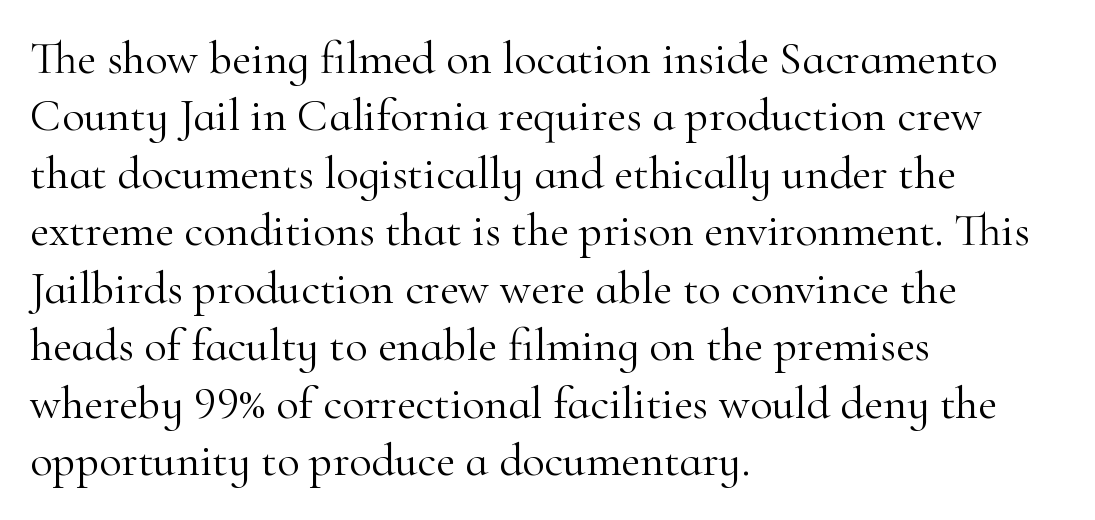
{"serif": "yes", "italic": "no", "bold": "no", "weight": "light", "width": "normal", "stroke_contrast": "high", "x_height": "small", "monospaced": "no", "underline": "no", "align": "left", "line_spacing": "normal", "line_spacing_ratio": 1.25, "letter_spacing": "normal", "letter_spacing_em": 0.0, "glyph_px": 46}
